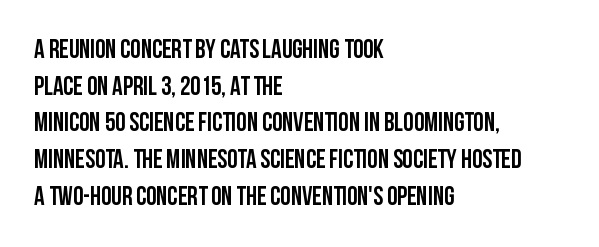
Q: Is the text italic (slanted)? A: No, it is upright.
Q: Is the text underlined? A: No.
Q: How is the paragraph aligned? A: Left-aligned.
Q: Is the spacing between letters normal or unusually wide? A: Normal.
Q: Is the spacing between lines tight, normal or loose? A: Normal.
